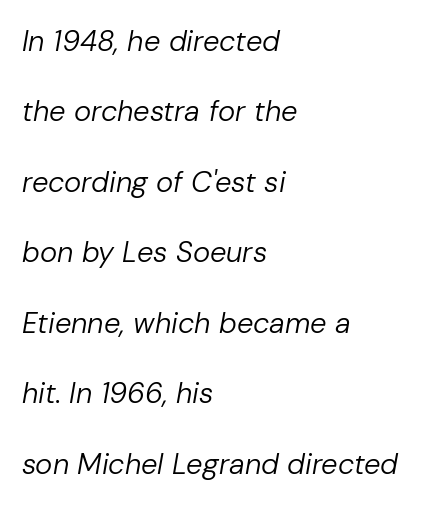
What's the leading like? Stretched, with rows far apart. Each word holds together tightly as a unit, with standard inter-letter gaps. There's an unmistakable incline to the writing here. Stems here are at most as thick as an everyday book face. Just letters on the line, the space beneath them empty. Typeset ragged right — the left edge is the straight one.
